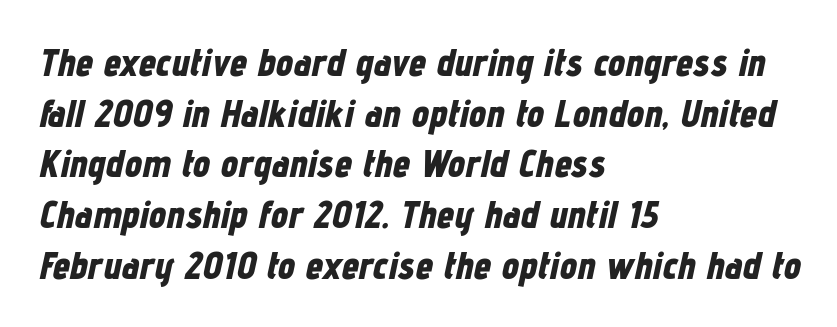
The image shows 39 px bold, condensed type, italic (leaning right); set left-aligned, normal line spacing (1.3x), normal letter spacing, not underlined; low stroke contrast and a medium x-height.
